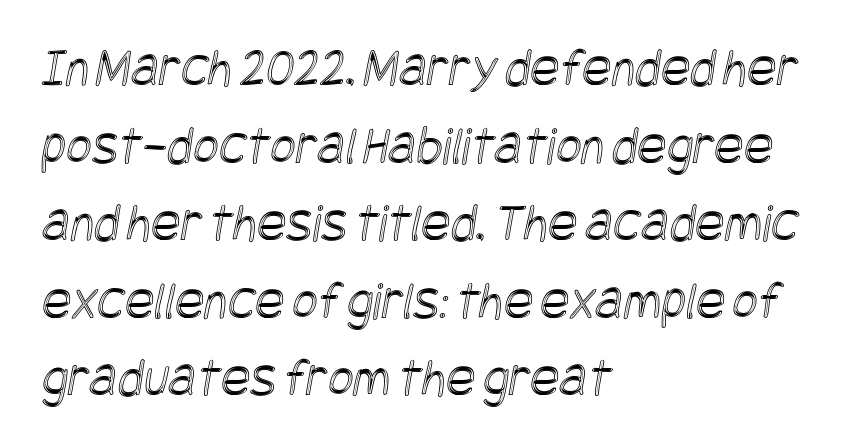
The image shows 55 px condensed type; set left-aligned, normal line spacing (1.41x), normal letter spacing, not underlined; a large x-height.
